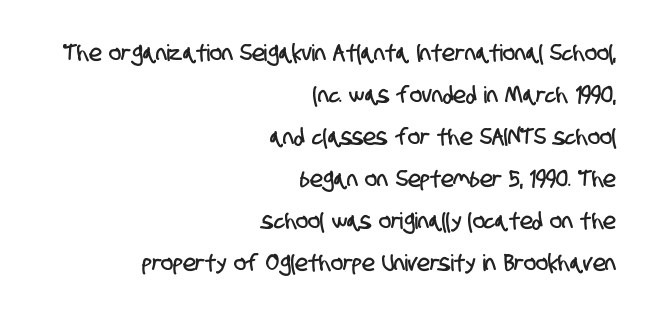
The image shows 23 px text type; set right-aligned, line spacing 1.83x, normal letter spacing, not underlined.
